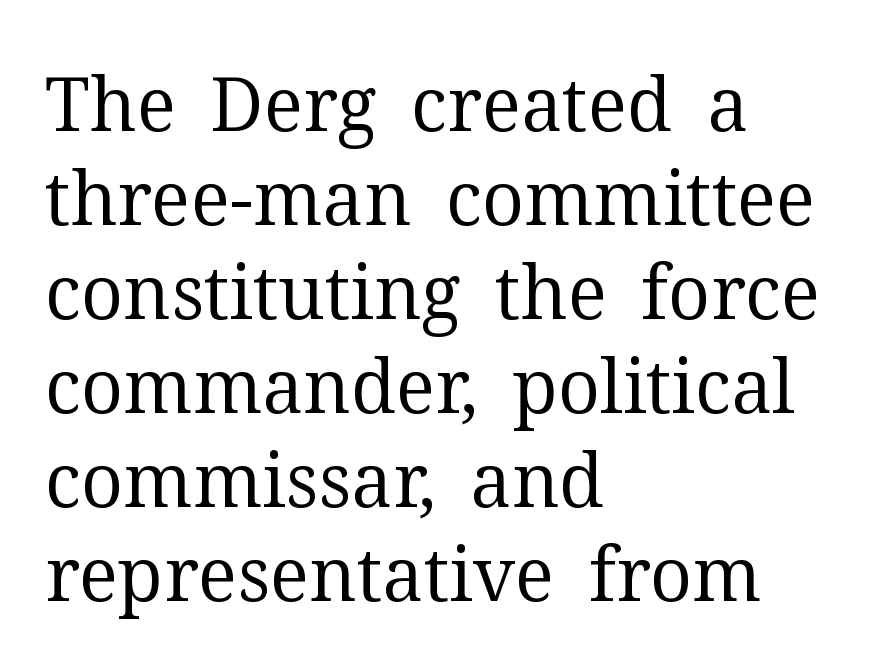
{"serif": "yes", "italic": "no", "bold": "no", "weight": "regular", "width": "normal", "stroke_contrast": "medium", "x_height": "medium", "monospaced": "no", "underline": "no", "align": "left", "line_spacing": "normal", "line_spacing_ratio": 1.27, "letter_spacing": "normal", "letter_spacing_em": 0.0, "glyph_px": 74}
